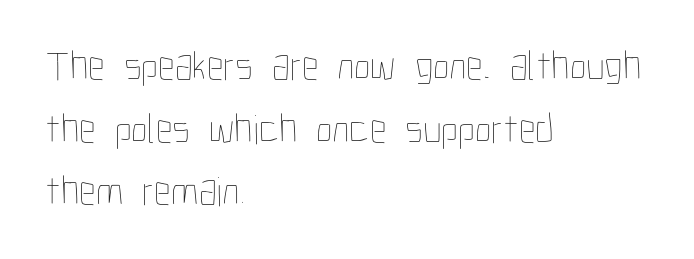
The image shows 42 px thin, condensed type, upright; set left-aligned, normal line spacing (1.49x), normal letter spacing, not underlined; low stroke contrast and a medium x-height.
